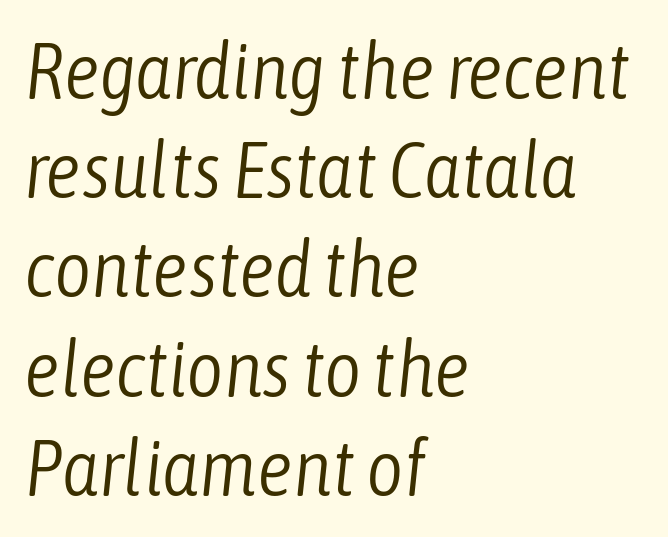
Q: Is the text bold? A: No.
Q: Is the text italic (slanted)? A: Yes, it leans right by about 6 degrees.
Q: Is the text underlined? A: No.
Q: How is the paragraph aligned? A: Left-aligned.
Q: Is the spacing between letters normal or unusually wide? A: Normal.
Q: Width (condensed, normal, or wide)? A: Condensed.
Q: Stroke contrast? A: Low.
Q: x-height? A: Medium.
Q: Monospaced? A: No.
